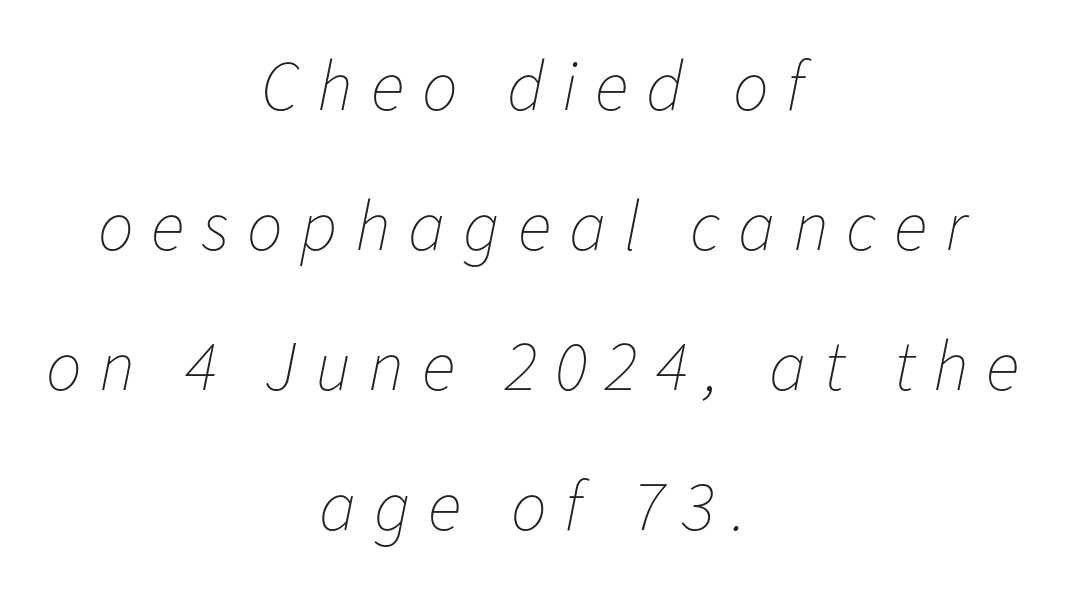
The letters are spread apart with noticeably loose tracking. The rag falls on both sides of this text block equally. The whole block is typeset with a tilt. Any mark beneath the type? The region is blank. Leading: increased. Caption: face not bold, strokes unweighted.
